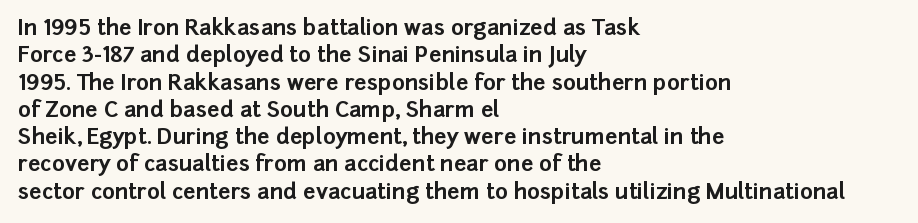
The image shows 22 px bold type, upright; set left-aligned, line spacing 1.24x, normal letter spacing, not underlined.
